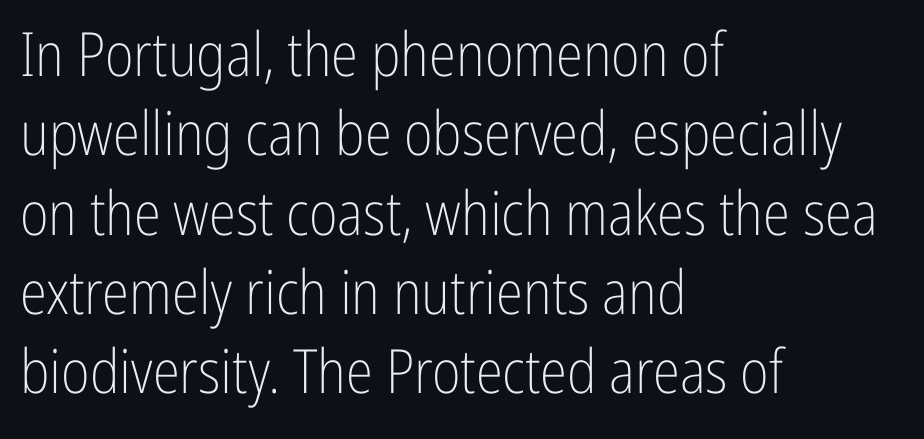
Q: Is the text bold? A: No.
Q: Is the text italic (slanted)? A: No, it is upright.
Q: Is the typeface a serif or a sans-serif typeface? A: Sans-serif.
Q: Is the text underlined? A: No.
Q: How is the paragraph aligned? A: Left-aligned.
Q: Is the spacing between letters normal or unusually wide? A: Normal.
Q: Is the spacing between lines tight, normal or loose? A: Normal.
Q: Width (condensed, normal, or wide)? A: Condensed.
Q: Stroke contrast? A: Low.
Q: x-height? A: Medium.
Q: Monospaced? A: No.
